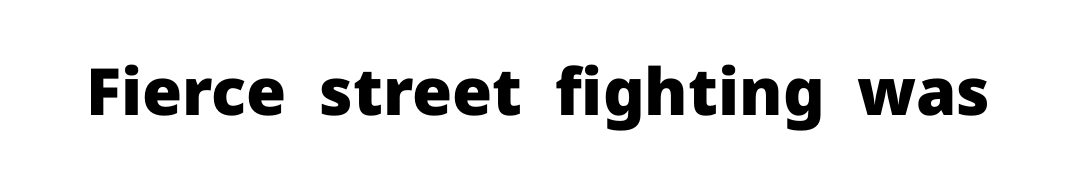
Q: Is the text bold? A: Yes.
Q: Is the text italic (slanted)? A: No, it is upright.
Q: Is the typeface a serif or a sans-serif typeface? A: Sans-serif.
Q: Is the text underlined? A: No.
Q: Is the spacing between letters normal or unusually wide? A: Normal.
Q: Width (condensed, normal, or wide)? A: Normal.
Q: Stroke contrast? A: Low.
Q: x-height? A: Medium.
Q: Monospaced? A: No.
